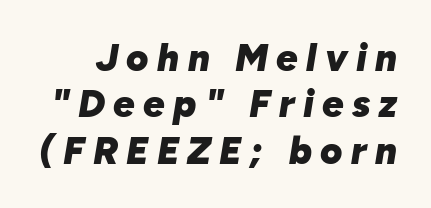
Q: Is the text bold? A: Yes.
Q: Is the text italic (slanted)? A: Yes, it leans right by about 10 degrees.
Q: Is the text underlined? A: No.
Q: Is the spacing between letters normal or unusually wide? A: Unusually wide.
Q: Width (condensed, normal, or wide)? A: Normal.
Q: Stroke contrast? A: Low.
Q: x-height? A: Medium.
Q: Monospaced? A: No.
